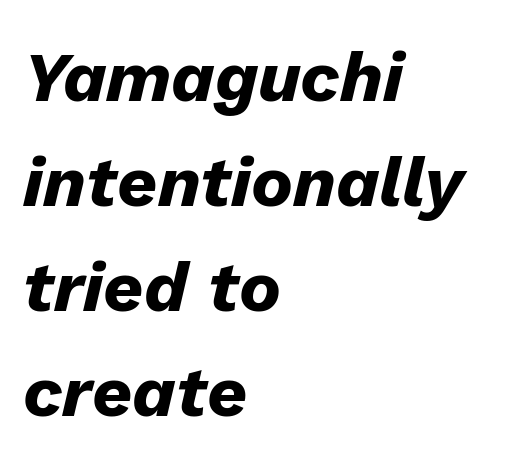
Q: Is the text bold? A: Yes.
Q: Is the text italic (slanted)? A: Yes, it leans right by about 13 degrees.
Q: Is the text underlined? A: No.
Q: How is the paragraph aligned? A: Left-aligned.
Q: Is the spacing between letters normal or unusually wide? A: Normal.
Q: Is the spacing between lines tight, normal or loose? A: Normal.
Q: Width (condensed, normal, or wide)? A: Normal.
Q: Stroke contrast? A: Low.
Q: x-height? A: Medium.
Q: Monospaced? A: No.
